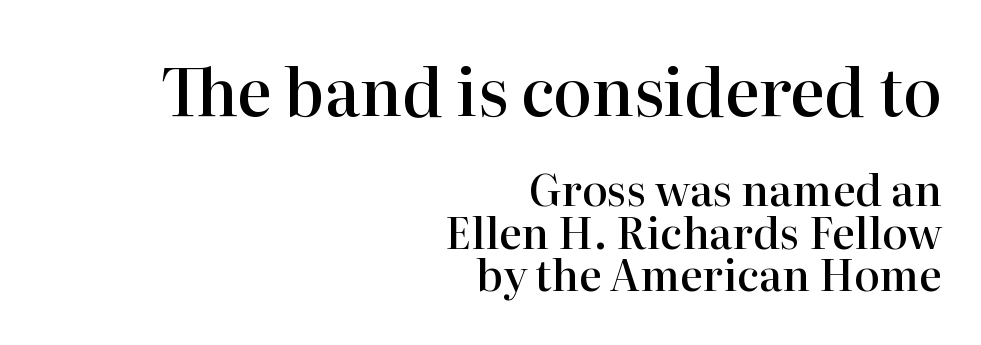
The image shows 65 px semibold serif type, upright; set right-aligned, tight line spacing (0.99x), normal letter spacing, not underlined; the first (top) block is 1.51x larger; high stroke contrast and a medium x-height.
